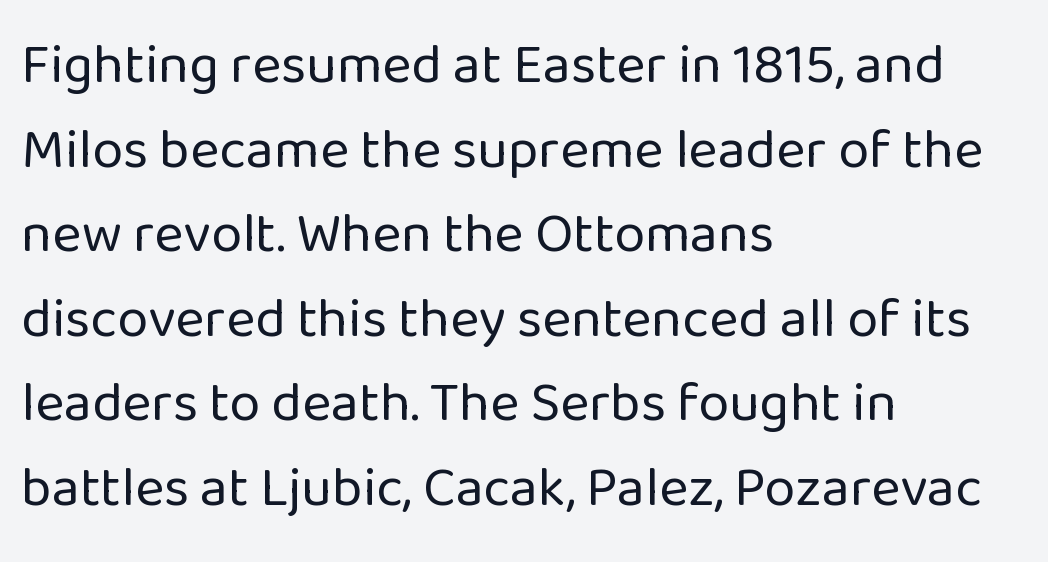
The image shows 56 px regular-weight sans-serif type, upright; set left-aligned, normal line spacing (1.51x), normal letter spacing, not underlined; low stroke contrast and a medium x-height.
